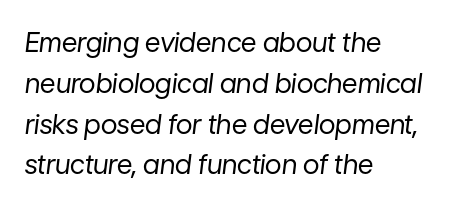
The image shows 27 px text type, italic (leaning right); set left-aligned, normal line spacing (1.51x), normal letter spacing, not underlined.
